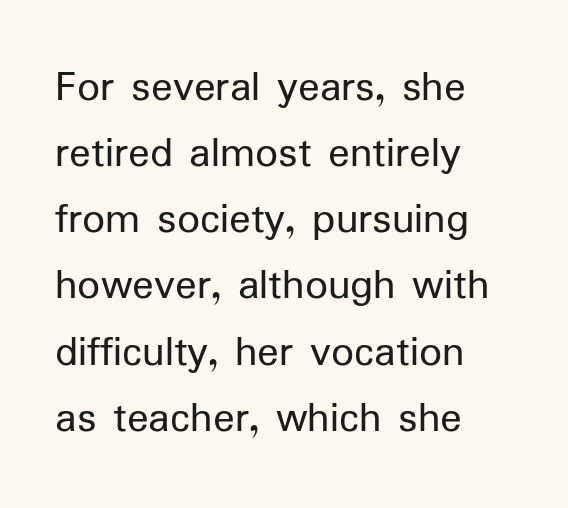
No heavy texture on the line: the type isn't bold. Is there much room between lines? A standard amount, neither cramped nor airy. Each row of text sits above clean, open space. Stroke terminals: plain, sans-serif.
